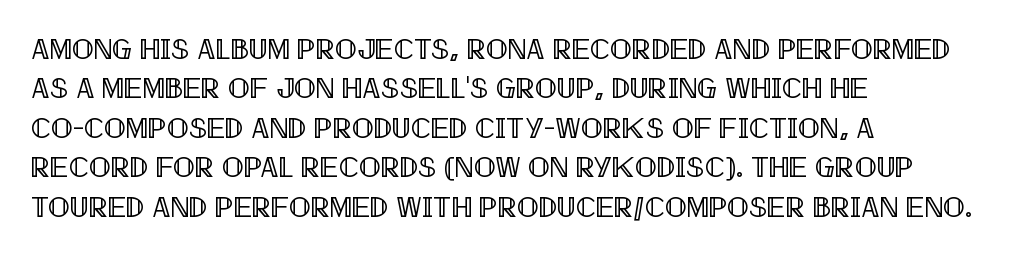
Q: Is the text italic (slanted)? A: No, it is upright.
Q: Is the text underlined? A: No.
Q: How is the paragraph aligned? A: Left-aligned.
Q: Is the spacing between letters normal or unusually wide? A: Normal.
Q: Is the spacing between lines tight, normal or loose? A: Normal.
Q: Width (condensed, normal, or wide)? A: Condensed.
Q: x-height? A: Large.
Q: Monospaced? A: No.
